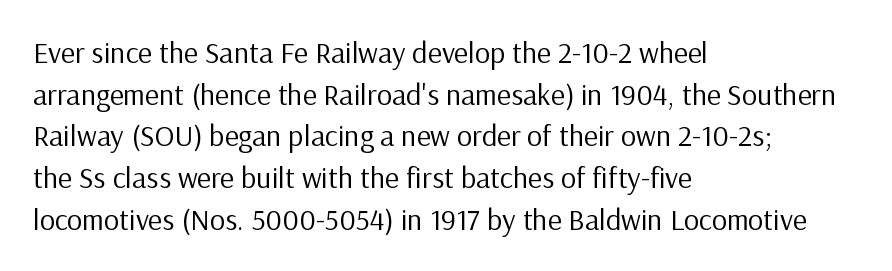
The image shows 30 px regular-weight sans-serif type, upright; set left-aligned, normal line spacing (1.39x), normal letter spacing, not underlined; low stroke contrast and a medium x-height.
